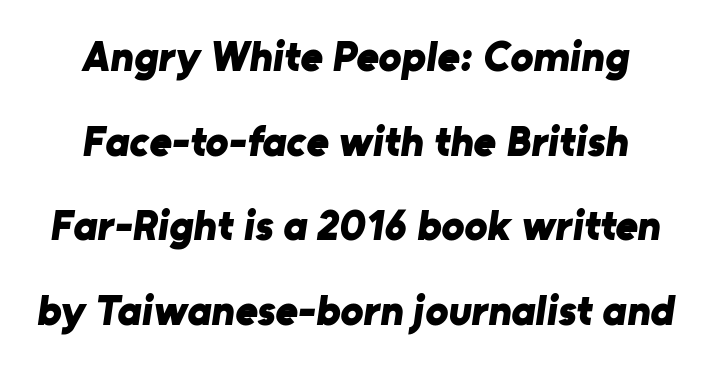
{"serif": "no", "bold": "yes", "weight": "bold", "width": "normal", "stroke_contrast": "low", "x_height": "medium", "monospaced": "no", "underline": "no", "align": "center", "line_spacing": "loose", "line_spacing_ratio": 1.97, "letter_spacing": "normal", "letter_spacing_em": 0.0, "glyph_px": 43}
